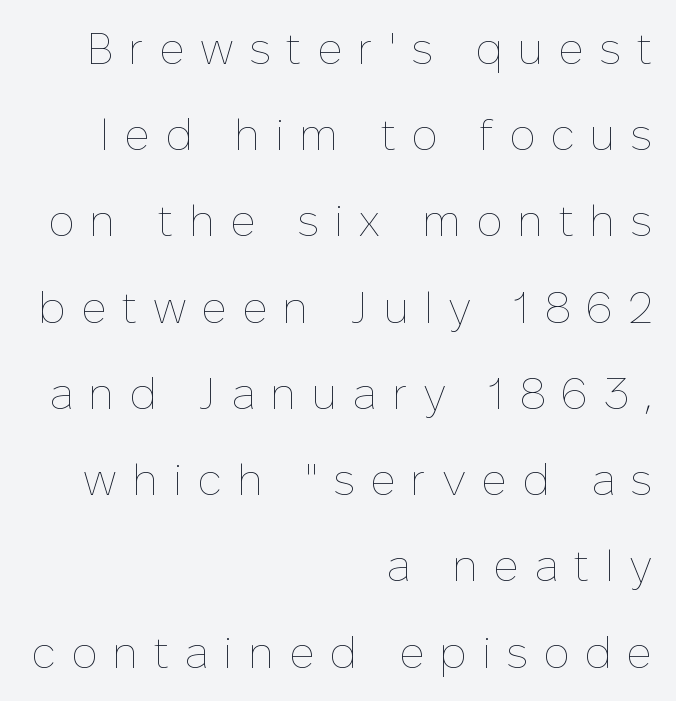
Q: Is the text bold? A: No.
Q: Is the text italic (slanted)? A: No, it is upright.
Q: Is the text underlined? A: No.
Q: How is the paragraph aligned? A: Right-aligned.
Q: Is the spacing between letters normal or unusually wide? A: Unusually wide.
Q: Is the spacing between lines tight, normal or loose? A: Loose.
Q: Width (condensed, normal, or wide)? A: Normal.
Q: Stroke contrast? A: Low.
Q: x-height? A: Medium.
Q: Monospaced? A: No.
